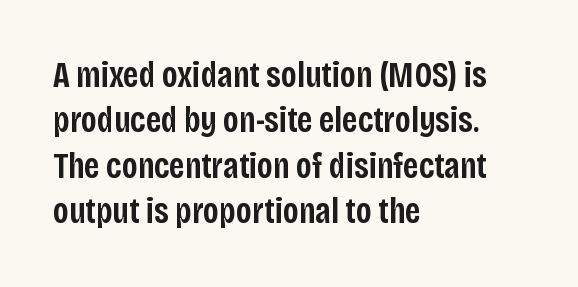
The image shows 36 px semibold, condensed sans-serif type, upright; set left-aligned, normal line spacing (1.26x), normal letter spacing, not underlined; low stroke contrast and a large x-height.
